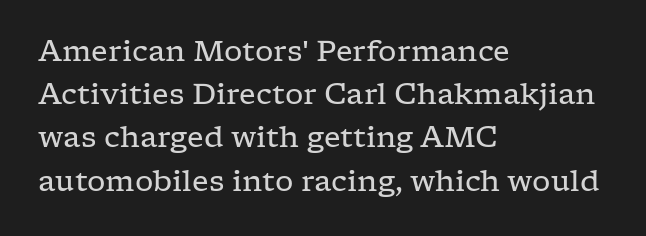
The image shows 29 px regular-weight, wide serif type, upright; set left-aligned, normal line spacing (1.49x), normal letter spacing, not underlined; low stroke contrast and a medium x-height.
